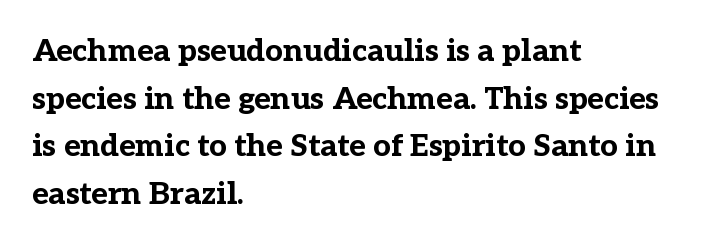
The image shows 31 px bold serif type, upright; set left-aligned, normal line spacing (1.54x), normal letter spacing, not underlined; low stroke contrast and a medium x-height.
